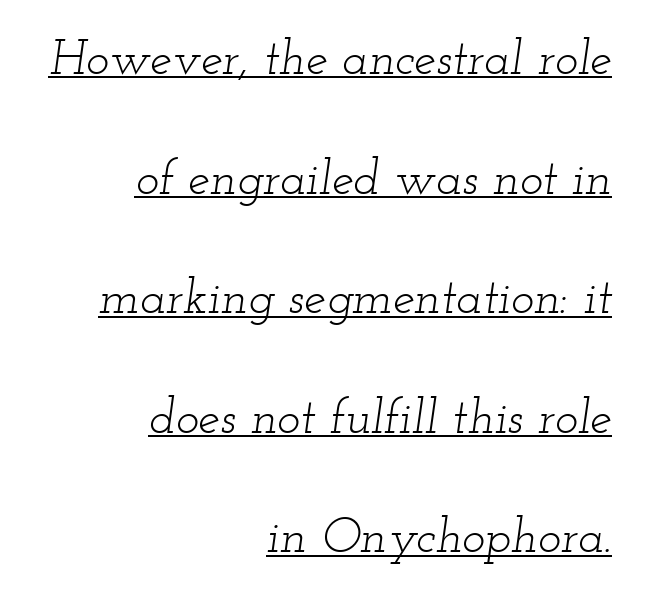
Old-style or modern, the face here clearly has serifs. A rule runs beneath these lines of type. The letters are slanted; this is an italic face. The letterforms sit shoulder to shoulder at normal distance.
